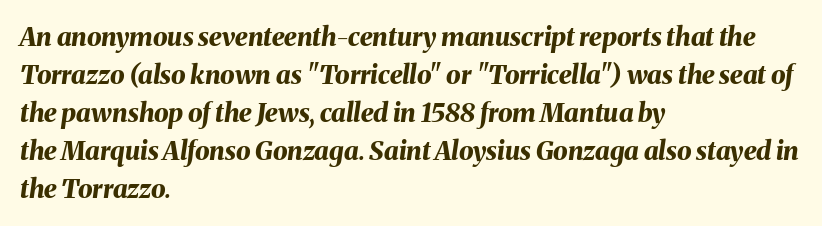
Q: Is the text bold? A: Yes.
Q: Is the text italic (slanted)? A: Yes, it leans right by about 8 degrees.
Q: Is the text underlined? A: No.
Q: How is the paragraph aligned? A: Left-aligned.
Q: Is the spacing between letters normal or unusually wide? A: Normal.
Q: Is the spacing between lines tight, normal or loose? A: Normal.
